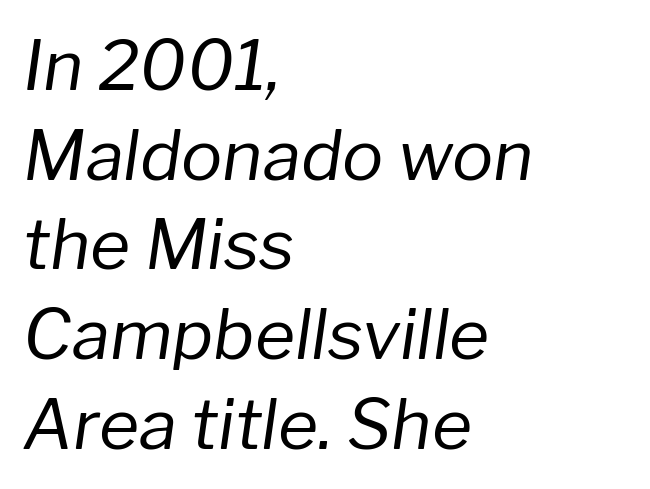
Q: Is the text bold? A: No.
Q: Is the text italic (slanted)? A: Yes, it leans right by about 8 degrees.
Q: Is the text underlined? A: No.
Q: How is the paragraph aligned? A: Left-aligned.
Q: Is the spacing between letters normal or unusually wide? A: Normal.
Q: Is the spacing between lines tight, normal or loose? A: Normal.
Q: Width (condensed, normal, or wide)? A: Normal.
Q: Stroke contrast? A: Low.
Q: x-height? A: Medium.
Q: Monospaced? A: No.
